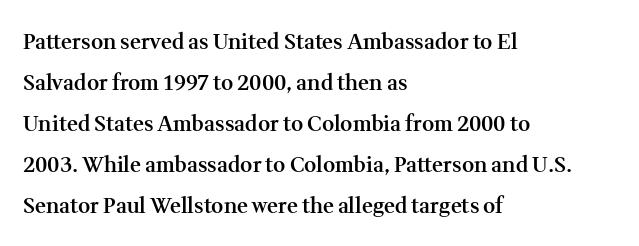
The image shows 21 px text type, upright; set left-aligned, loose line spacing (1.95x), normal letter spacing, not underlined.
